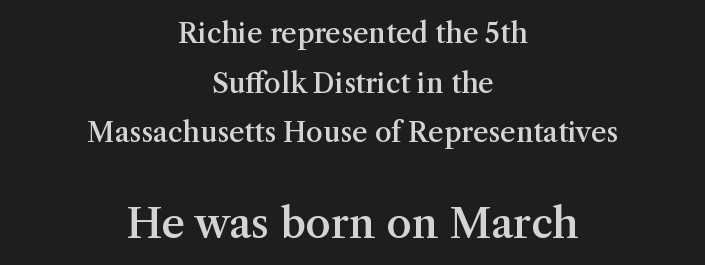
Anything drawn beneath the words? Only blank space. Each letter's strokes conclude with small projecting serifs. Typesetter's note — lower block bumped up in size, upper block left smaller. Short note: letters normally spaced. Semibold letterforms, between regular and bold. Varying glyph widths throughout — classic text-font behaviour.
